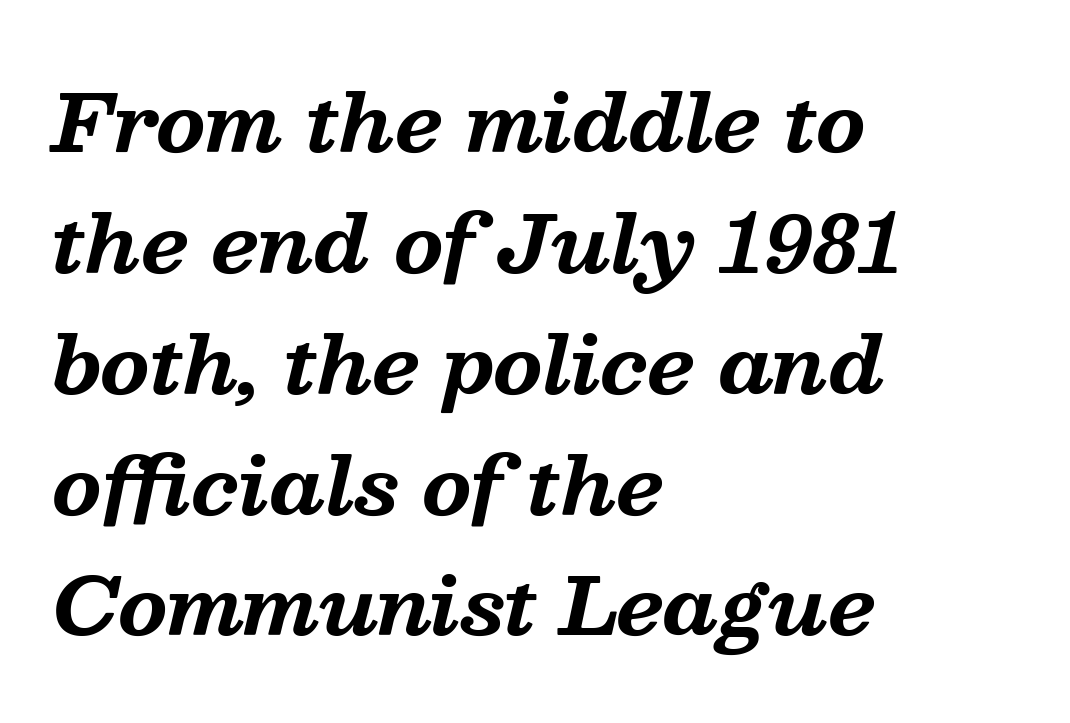
The image shows 79 px bold serif type, italic (leaning right); set left-aligned, normal line spacing (1.53x), normal letter spacing, not underlined; medium stroke contrast and a medium x-height.
